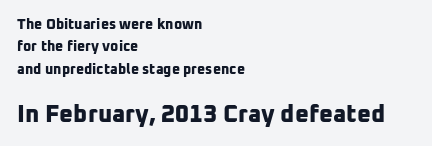
{"bold": "yes", "underline": "no", "align": "left", "line_spacing": "normal", "line_spacing_ratio": 1.6, "letter_spacing": "normal", "letter_spacing_em": 0.0, "larger_block": "second", "size_ratio": 1.71, "glyph_px": 24}
